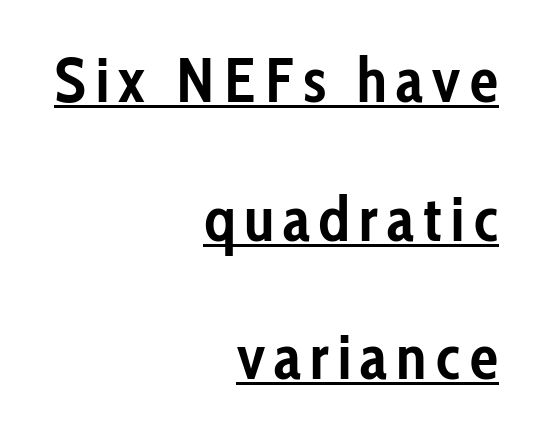
The image shows 63 px semibold, condensed sans-serif type, upright; set right-aligned, loose line spacing (2.2x), underlined; low stroke contrast and a medium x-height.
